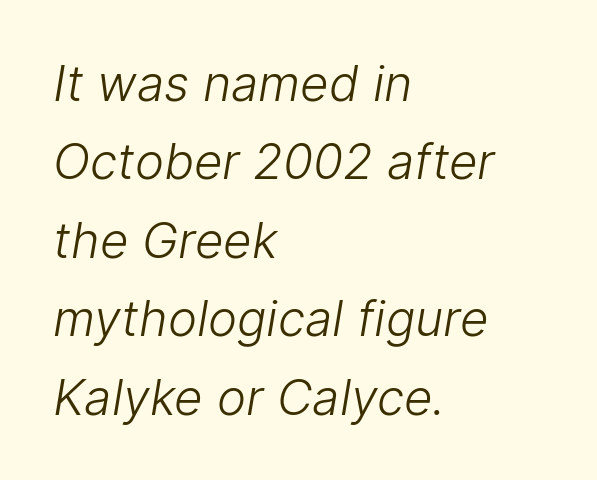
Q: Is the text bold? A: No.
Q: Is the typeface a serif or a sans-serif typeface? A: Sans-serif.
Q: Is the text underlined? A: No.
Q: How is the paragraph aligned? A: Left-aligned.
Q: Is the spacing between letters normal or unusually wide? A: Normal.
Q: Is the spacing between lines tight, normal or loose? A: Normal.
Q: Width (condensed, normal, or wide)? A: Normal.
Q: Stroke contrast? A: Low.
Q: x-height? A: Medium.
Q: Monospaced? A: No.
